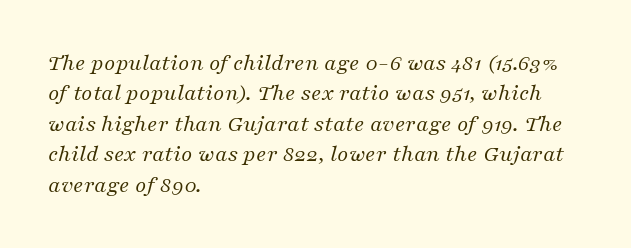
{"italic": "yes", "lean": "right", "slant_degrees": 16, "bold": "no", "underline": "no", "align": "left", "line_spacing": "normal", "line_spacing_ratio": 1.27, "letter_spacing": "normal", "letter_spacing_em": 0.0, "glyph_px": 24}
